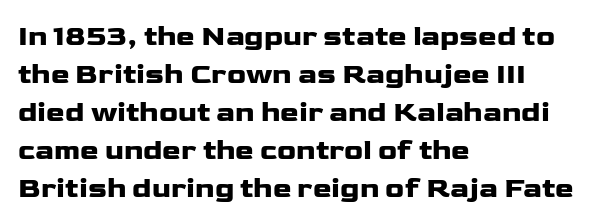
Only glyphs here, with clear space below each row. Does the leading feel generous? No, just average. Quick note: not italic, upright. Serif or sans? Sans — the stroke terminals are bare.
